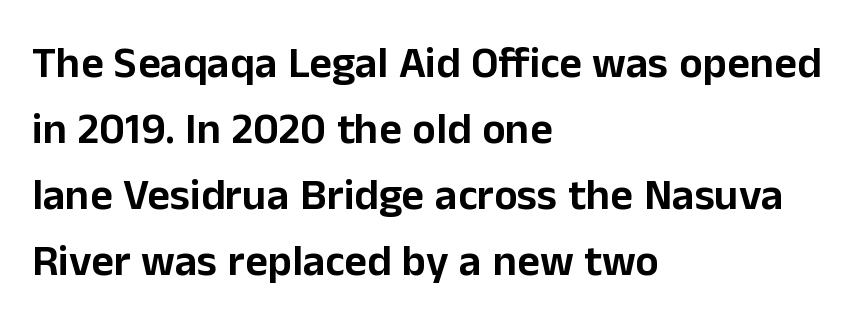
The image shows 44 px sans-serif type, upright; set left-aligned, normal line spacing (1.5x), normal letter spacing, not underlined; low stroke contrast and a medium x-height.
